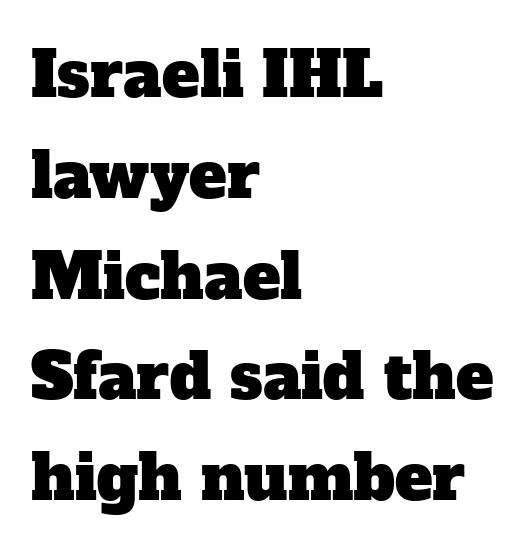
The image shows 63 px serif type; set left-aligned, normal line spacing (1.6x), normal letter spacing, not underlined; low stroke contrast and a medium x-height.
